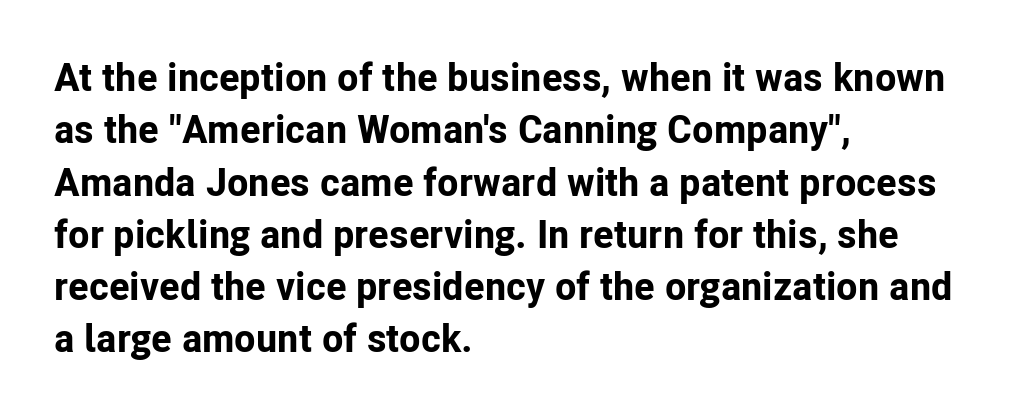
{"serif": "no", "italic": "no", "bold": "yes", "weight": "bold", "width": "normal", "stroke_contrast": "low", "x_height": "medium", "monospaced": "no", "underline": "no", "align": "left", "line_spacing": "normal", "line_spacing_ratio": 1.34, "letter_spacing": "normal", "letter_spacing_em": 0.0, "glyph_px": 39}
